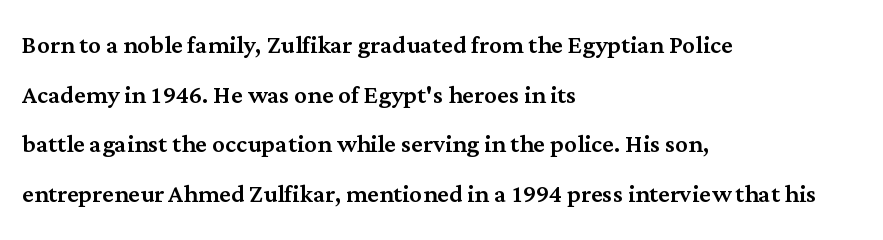
Q: Is the text italic (slanted)? A: No, it is upright.
Q: Is the typeface a serif or a sans-serif typeface? A: Serif.
Q: Is the text underlined? A: No.
Q: How is the paragraph aligned? A: Left-aligned.
Q: Is the spacing between letters normal or unusually wide? A: Normal.
Q: Is the spacing between lines tight, normal or loose? A: Normal.
Q: Width (condensed, normal, or wide)? A: Normal.
Q: Stroke contrast? A: Medium.
Q: x-height? A: Medium.
Q: Monospaced? A: No.
